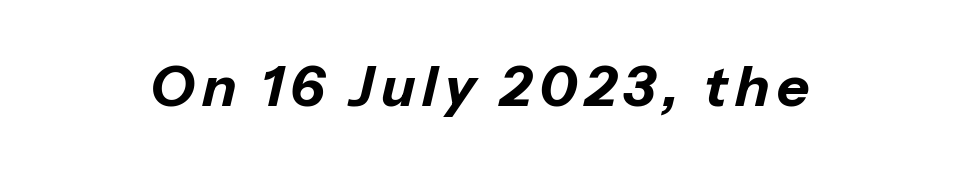
Q: Is the text bold? A: Yes.
Q: Is the text italic (slanted)? A: Yes, it leans right by about 13 degrees.
Q: Is the text underlined? A: No.
Q: Width (condensed, normal, or wide)? A: Normal.
Q: Stroke contrast? A: Low.
Q: x-height? A: Medium.
Q: Monospaced? A: No.
